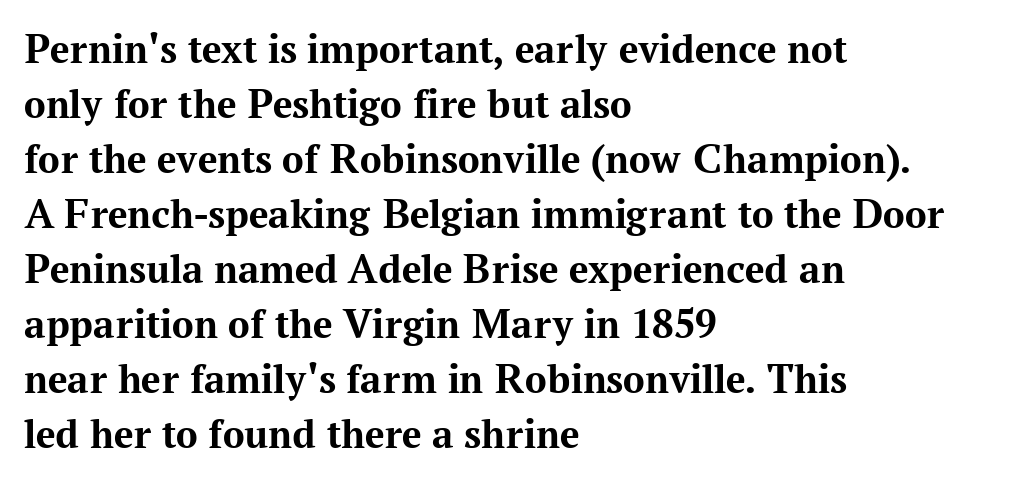
The image shows 43 px bold serif type, upright; set left-aligned, normal line spacing (1.28x), normal letter spacing, not underlined; medium stroke contrast and a medium x-height.
